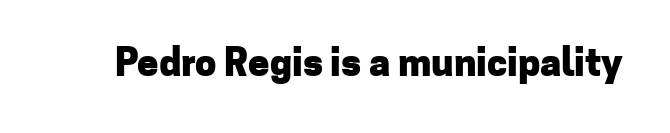
{"serif": "no", "italic": "no", "bold": "yes", "weight": "heavy", "width": "normal", "stroke_contrast": "low", "x_height": "medium", "monospaced": "no", "underline": "no", "letter_spacing": "normal", "letter_spacing_em": 0.0, "glyph_px": 38}
